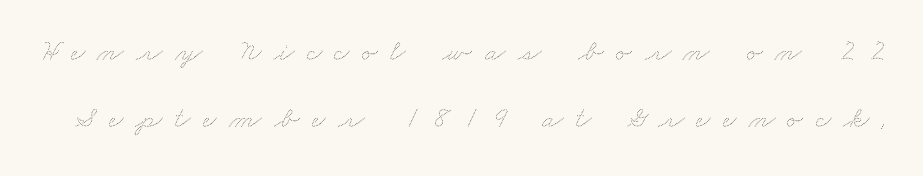
Q: Is the text bold? A: No.
Q: Is the text underlined? A: No.
Q: Is the spacing between letters normal or unusually wide? A: Unusually wide.
Q: Is the spacing between lines tight, normal or loose? A: Loose.
Q: Width (condensed, normal, or wide)? A: Wide.
Q: Stroke contrast? A: Medium.
Q: x-height? A: Small.
Q: Monospaced? A: No.
